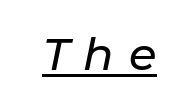
The image shows 45 px text type, italic (leaning right); set unusually wide letter spacing (+0.32 em), underlined; low stroke contrast and a medium x-height.
